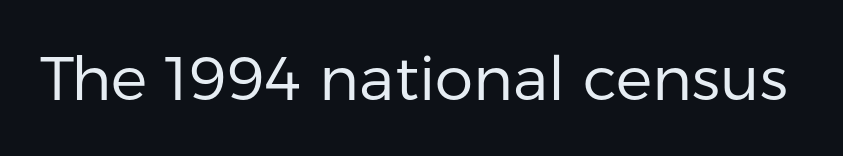
The image shows 61 px regular-weight sans-serif type, upright; set normal letter spacing, not underlined; low stroke contrast and a medium x-height.
